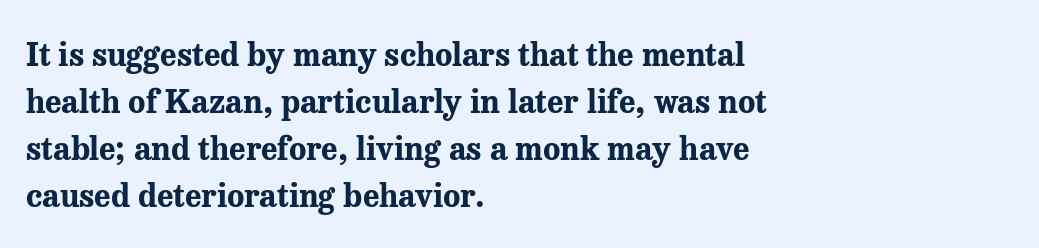
The image shows 32 px bold serif type, upright; set left-aligned, normal line spacing (1.47x), normal letter spacing, not underlined; medium stroke contrast and a medium x-height.
